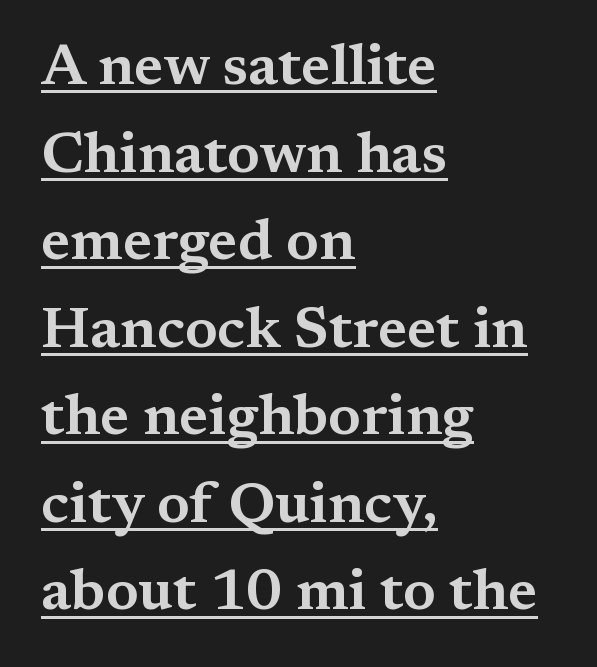
If you drew a line through each stem, it would be perfectly vertical. The face used here is proportionally spaced, like ordinary book or web type. How would I describe the line gaps? Plain and ordinary. The lines are quadded left.
